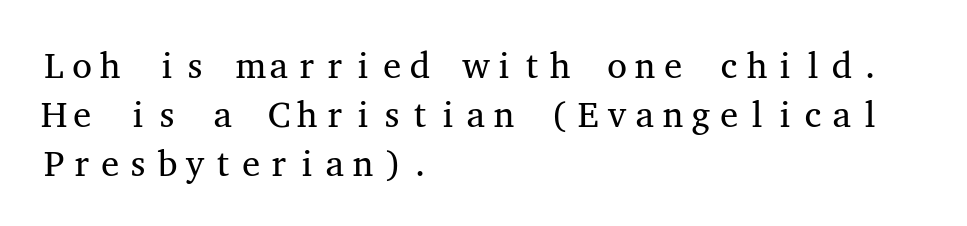
{"serif": "yes", "italic": "no", "bold": "no", "weight": "regular", "width": "wide", "stroke_contrast": "medium", "x_height": "medium", "monospaced": "yes", "underline": "no", "align": "left", "line_spacing": "normal", "line_spacing_ratio": 1.36, "letter_spacing": "normal", "letter_spacing_em": 0.0, "glyph_px": 36}
